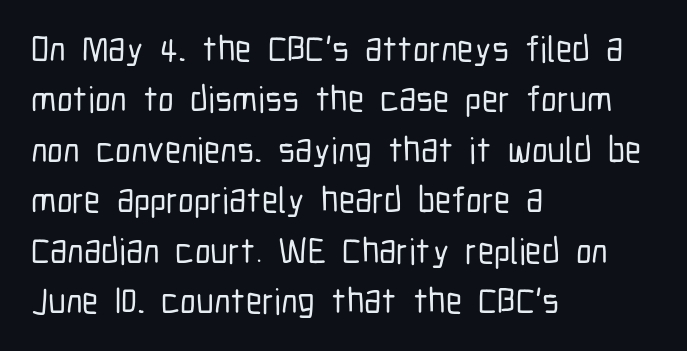
Q: Is the text italic (slanted)? A: No, it is upright.
Q: Is the typeface a serif or a sans-serif typeface? A: Sans-serif.
Q: Is the text underlined? A: No.
Q: How is the paragraph aligned? A: Left-aligned.
Q: Is the spacing between letters normal or unusually wide? A: Normal.
Q: Is the spacing between lines tight, normal or loose? A: Normal.
Q: Width (condensed, normal, or wide)? A: Condensed.
Q: Stroke contrast? A: Low.
Q: x-height? A: Medium.
Q: Monospaced? A: No.
